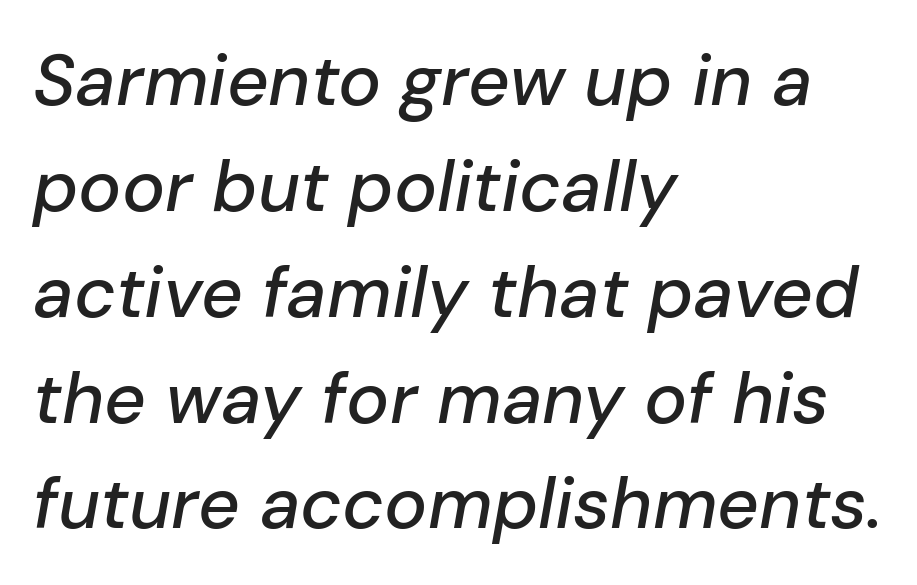
The image shows 72 px text type, italic (leaning right); set left-aligned, normal line spacing (1.47x), normal letter spacing, not underlined; low stroke contrast and a medium x-height.
